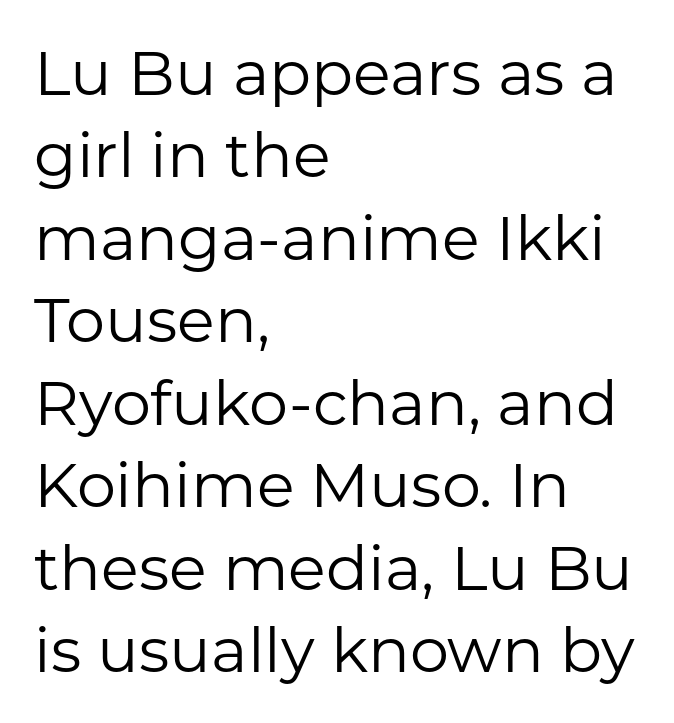
Q: Is the text bold? A: No.
Q: Is the text italic (slanted)? A: No, it is upright.
Q: Is the typeface a serif or a sans-serif typeface? A: Sans-serif.
Q: Is the text underlined? A: No.
Q: How is the paragraph aligned? A: Left-aligned.
Q: Is the spacing between letters normal or unusually wide? A: Normal.
Q: Is the spacing between lines tight, normal or loose? A: Normal.
Q: Width (condensed, normal, or wide)? A: Normal.
Q: Stroke contrast? A: Low.
Q: x-height? A: Medium.
Q: Monospaced? A: No.
